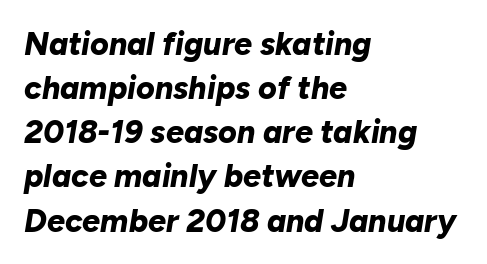
I'd describe the lettering as bold — thick and assertive. Nobody touched the tracking dial on this one. Left-aligned paragraph, ragged on the right. These lines were composed using italics. A typesetter would call this proportional, since set widths differ per character. Horizontal bands of white between lines are of average thickness.
